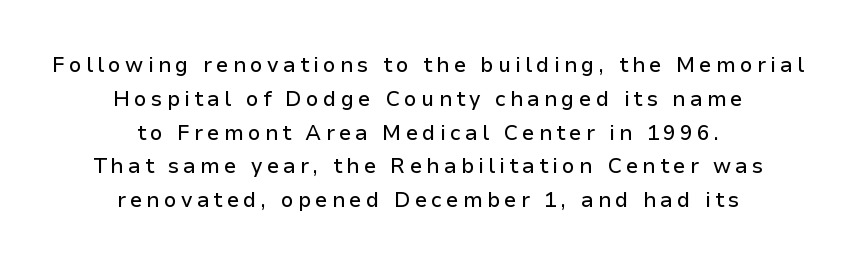
{"italic": "no", "underline": "no", "align": "center", "line_spacing": "normal", "line_spacing_ratio": 1.61, "letter_spacing": "wide", "letter_spacing_em": 0.2, "glyph_px": 21}
